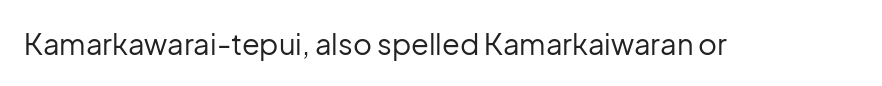
{"serif": "no", "italic": "no", "bold": "no", "weight": "regular", "width": "normal", "stroke_contrast": "low", "x_height": "medium", "monospaced": "no", "underline": "no", "letter_spacing": "normal", "letter_spacing_em": 0.0, "glyph_px": 29}
